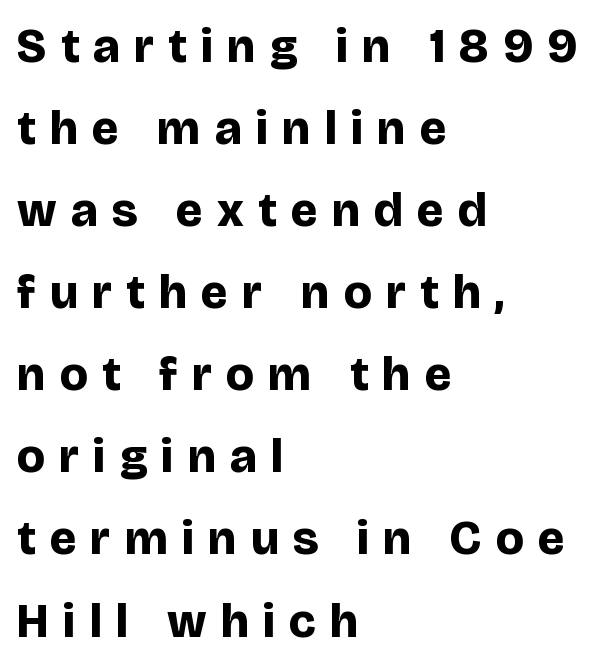
Q: Is the text bold? A: Yes.
Q: Is the text italic (slanted)? A: No, it is upright.
Q: Is the typeface a serif or a sans-serif typeface? A: Sans-serif.
Q: Is the text underlined? A: No.
Q: How is the paragraph aligned? A: Left-aligned.
Q: Is the spacing between letters normal or unusually wide? A: Unusually wide.
Q: Width (condensed, normal, or wide)? A: Normal.
Q: Stroke contrast? A: Low.
Q: x-height? A: Large.
Q: Monospaced? A: No.
